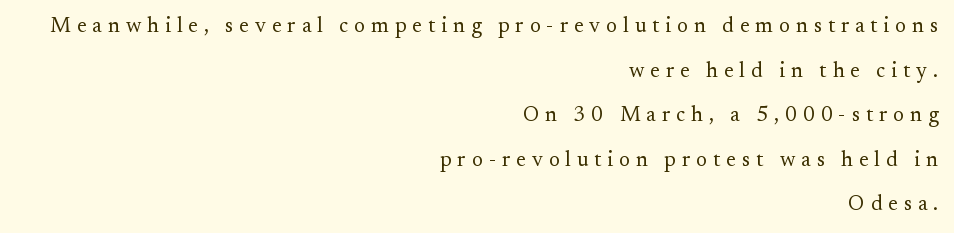
{"italic": "no", "bold": "no", "underline": "no", "align": "right", "line_spacing": "loose", "line_spacing_ratio": 2.12, "letter_spacing": "wide", "letter_spacing_em": 0.28, "glyph_px": 21}
